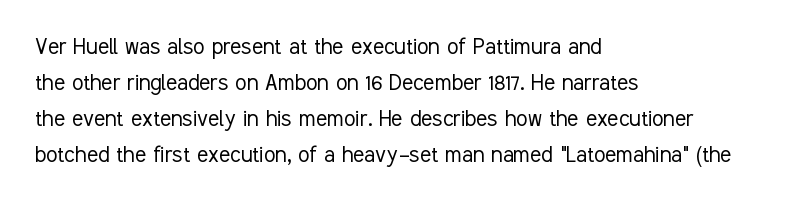
The image shows 26 px text type, upright; set left-aligned, normal line spacing (1.39x), normal letter spacing, not underlined.
